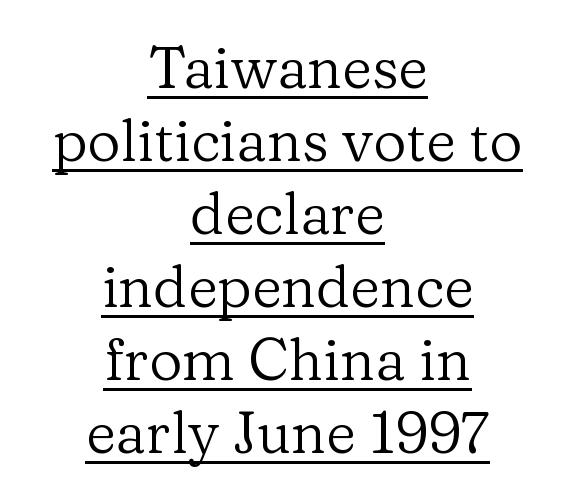
{"serif": "yes", "italic": "no", "bold": "no", "weight": "regular", "width": "normal", "stroke_contrast": "low", "x_height": "medium", "monospaced": "no", "underline": "yes", "align": "center", "line_spacing": "normal", "line_spacing_ratio": 1.26, "letter_spacing": "normal", "letter_spacing_em": 0.0, "glyph_px": 58}
